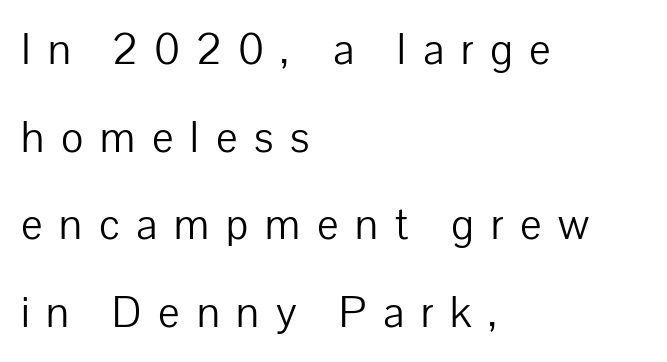
Q: Is the text bold? A: No.
Q: Is the text italic (slanted)? A: No, it is upright.
Q: Is the typeface a serif or a sans-serif typeface? A: Sans-serif.
Q: Is the text underlined? A: No.
Q: How is the paragraph aligned? A: Left-aligned.
Q: Is the spacing between letters normal or unusually wide? A: Unusually wide.
Q: Is the spacing between lines tight, normal or loose? A: Loose.
Q: Width (condensed, normal, or wide)? A: Normal.
Q: Stroke contrast? A: Low.
Q: x-height? A: Medium.
Q: Monospaced? A: No.
